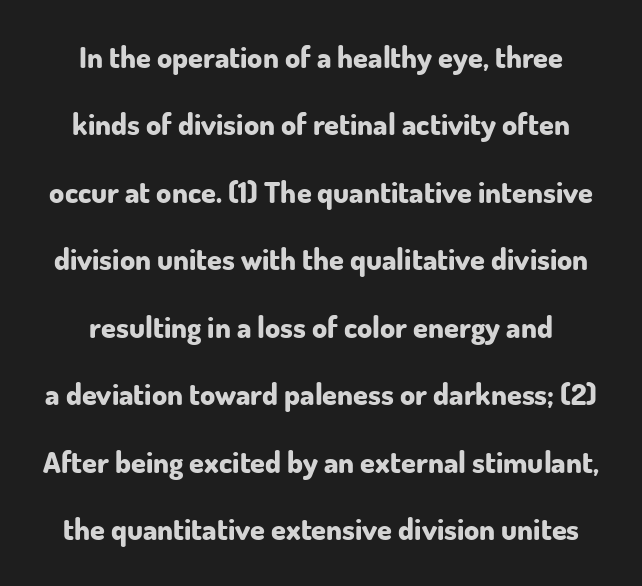
Q: Is the text bold? A: Yes.
Q: Is the text italic (slanted)? A: No, it is upright.
Q: Is the typeface a serif or a sans-serif typeface? A: Sans-serif.
Q: Is the text underlined? A: No.
Q: Is the spacing between letters normal or unusually wide? A: Normal.
Q: Is the spacing between lines tight, normal or loose? A: Loose.
Q: Width (condensed, normal, or wide)? A: Normal.
Q: Stroke contrast? A: Low.
Q: x-height? A: Small.
Q: Monospaced? A: No.
